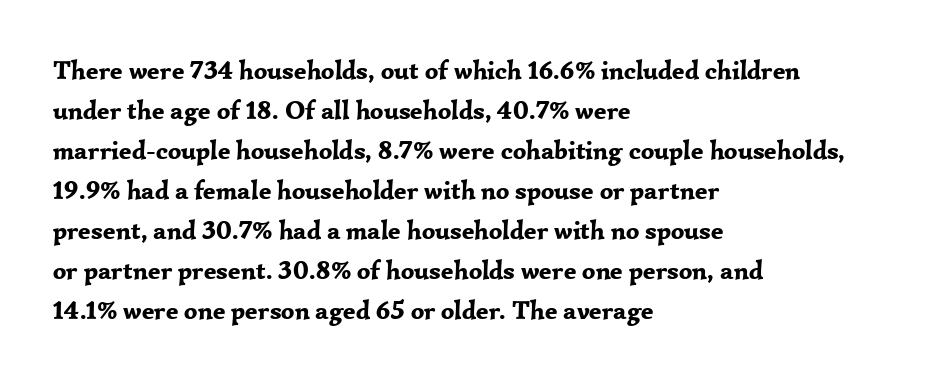
The image shows 26 px bold type, upright; set left-aligned, normal line spacing (1.54x), normal letter spacing, not underlined.
